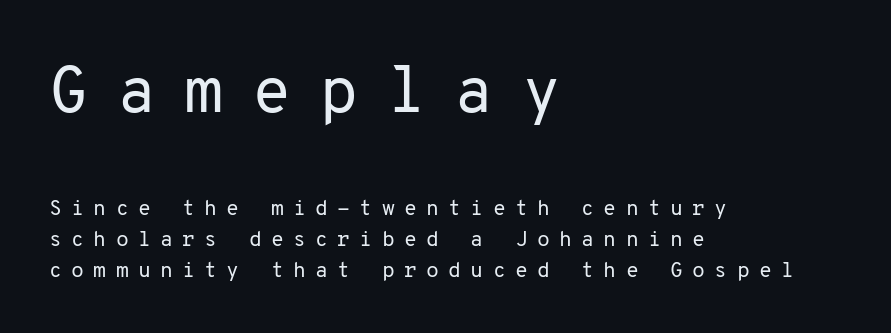
The image shows 64 px regular-weight sans-serif type, upright, monospaced; set left-aligned, normal line spacing (1.47x), unusually wide letter spacing (+0.44 em), not underlined; the first (top) block is 3.05x larger; low stroke contrast and a medium x-height.
